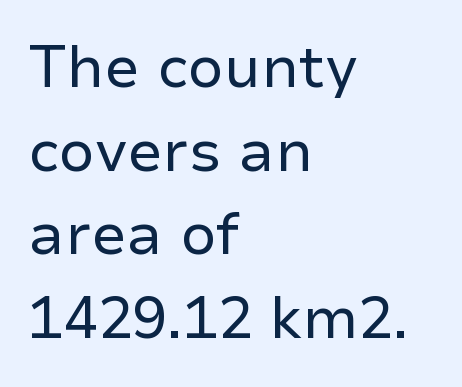
Q: Is the text bold? A: No.
Q: Is the text italic (slanted)? A: No, it is upright.
Q: Is the typeface a serif or a sans-serif typeface? A: Sans-serif.
Q: Is the text underlined? A: No.
Q: How is the paragraph aligned? A: Left-aligned.
Q: Is the spacing between letters normal or unusually wide? A: Normal.
Q: Is the spacing between lines tight, normal or loose? A: Normal.
Q: Width (condensed, normal, or wide)? A: Normal.
Q: Stroke contrast? A: Low.
Q: x-height? A: Medium.
Q: Monospaced? A: No.
